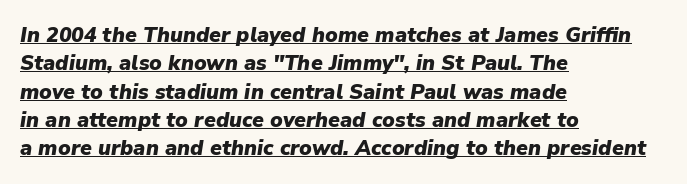
The image shows 21 px bold type, italic (leaning right); set left-aligned, normal line spacing (1.35x), normal letter spacing, underlined.
